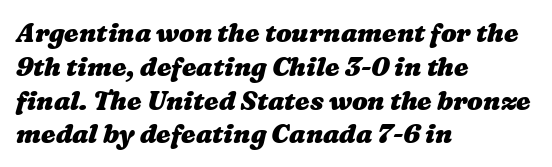
Q: Is the text bold? A: Yes.
Q: Is the text underlined? A: No.
Q: How is the paragraph aligned? A: Left-aligned.
Q: Is the spacing between letters normal or unusually wide? A: Normal.
Q: Is the spacing between lines tight, normal or loose? A: Normal.
